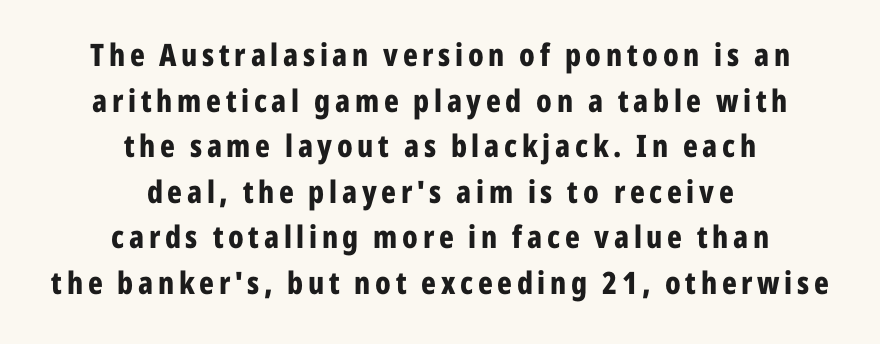
Q: Is the text bold? A: Yes.
Q: Is the text italic (slanted)? A: No, it is upright.
Q: Is the typeface a serif or a sans-serif typeface? A: Sans-serif.
Q: Is the text underlined? A: No.
Q: How is the paragraph aligned? A: Centered.
Q: Is the spacing between lines tight, normal or loose? A: Normal.
Q: Width (condensed, normal, or wide)? A: Condensed.
Q: Stroke contrast? A: Low.
Q: x-height? A: Medium.
Q: Monospaced? A: No.
